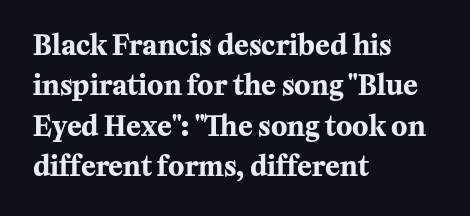
{"italic": "no", "bold": "yes", "underline": "no", "align": "left", "line_spacing": "normal", "line_spacing_ratio": 1.5, "letter_spacing": "normal", "letter_spacing_em": 0.0, "glyph_px": 27}
